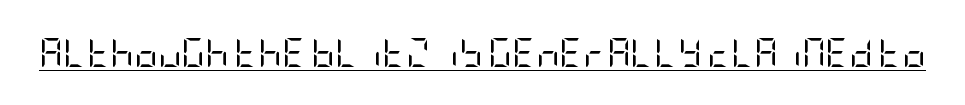
The image shows 29 px regular-weight, condensed sans-serif type, upright; set normal letter spacing, underlined; low stroke contrast and a large x-height.
